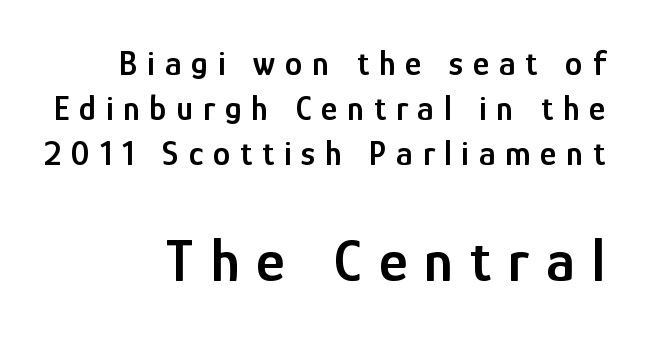
What stands out about the letter spacing? Its width — letters are far apart. This sample keeps an unexceptional amount of space between lines. Beneath every word, the page is bare. Ordinary non-slanted type is in use.
